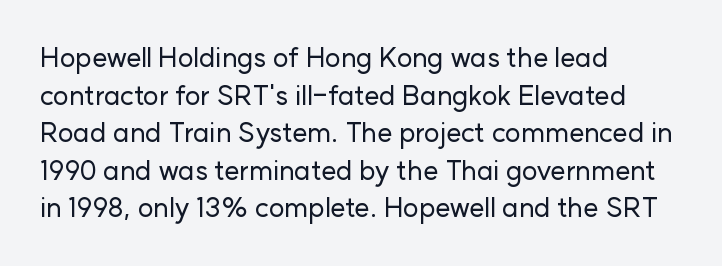
Q: Is the text italic (slanted)? A: No, it is upright.
Q: Is the text underlined? A: No.
Q: How is the paragraph aligned? A: Left-aligned.
Q: Is the spacing between letters normal or unusually wide? A: Normal.
Q: Is the spacing between lines tight, normal or loose? A: Normal.
